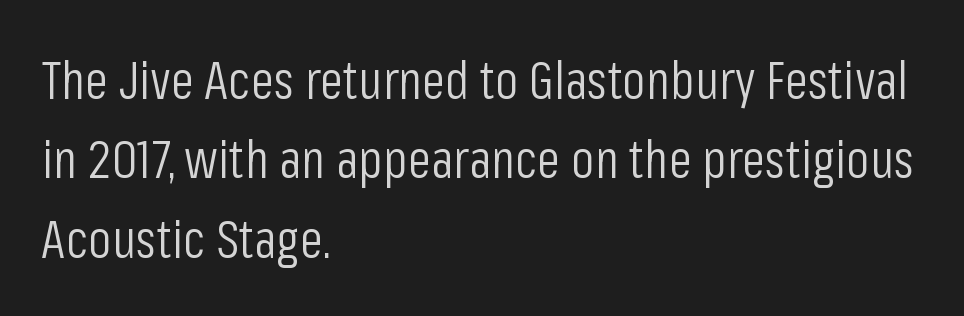
Character widths vary here, with narrow letters taking less room than wide ones. This sample uses an upright cut, with every glyph sitting square on the baseline. Grotesque or geometric, the face here clearly has no serifs. The lines are quadded left. Just letters on the line, the space beneath them empty.
